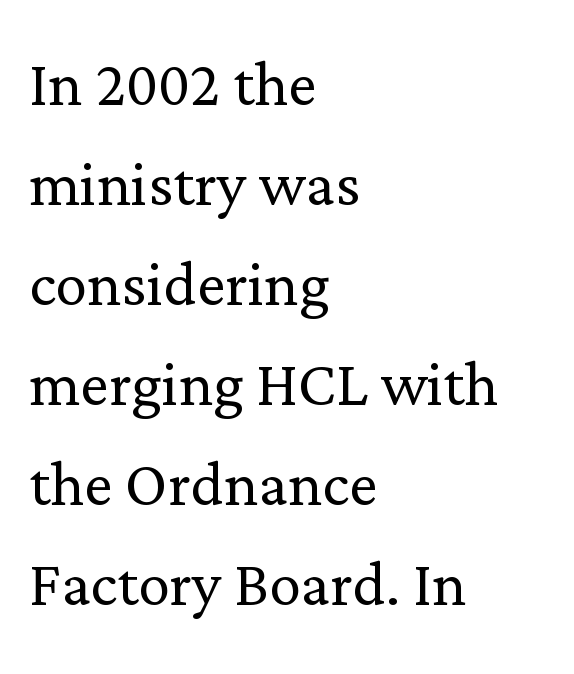
{"serif": "yes", "italic": "no", "bold": "no", "weight": "light", "width": "normal", "stroke_contrast": "low", "x_height": "medium", "monospaced": "no", "underline": "no", "align": "left", "line_spacing": "normal", "line_spacing_ratio": 1.25, "letter_spacing": "normal", "letter_spacing_em": 0.0, "glyph_px": 80}
